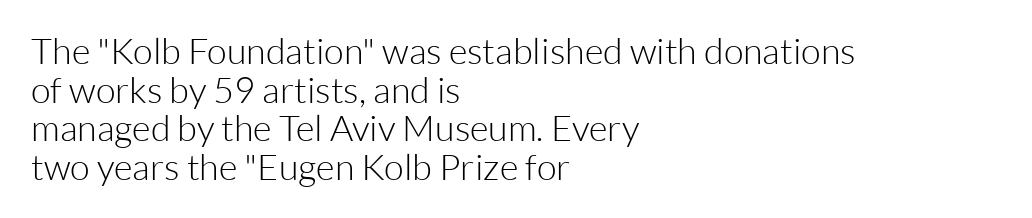
{"serif": "no", "italic": "no", "bold": "no", "weight": "light", "width": "normal", "stroke_contrast": "low", "x_height": "medium", "monospaced": "no", "underline": "no", "align": "left", "line_spacing": "tight", "line_spacing_ratio": 1.07, "letter_spacing": "normal", "letter_spacing_em": 0.0, "glyph_px": 36}
